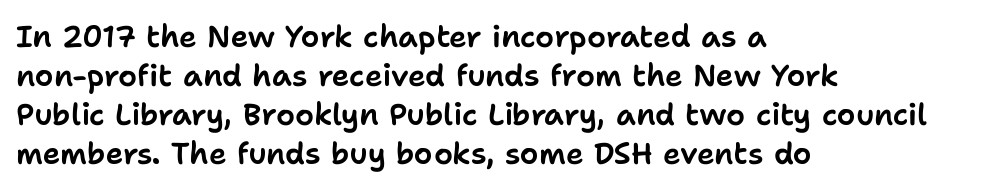
Line spacing here is normal. Words appear dense and cohesive because spacing is normal. Horizontal alignment here is leftward, the default for most running prose. Italic? Not at all — the glyphs are vertical. Classification — sans serif.
